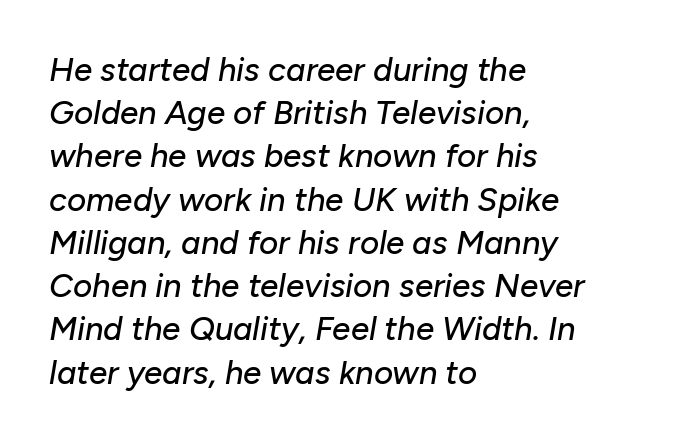
{"italic": "yes", "lean": "right", "slant_degrees": 10, "width": "normal", "stroke_contrast": "low", "x_height": "medium", "monospaced": "no", "underline": "no", "align": "left", "line_spacing": "normal", "line_spacing_ratio": 1.31, "letter_spacing": "normal", "letter_spacing_em": 0.0, "glyph_px": 33}
